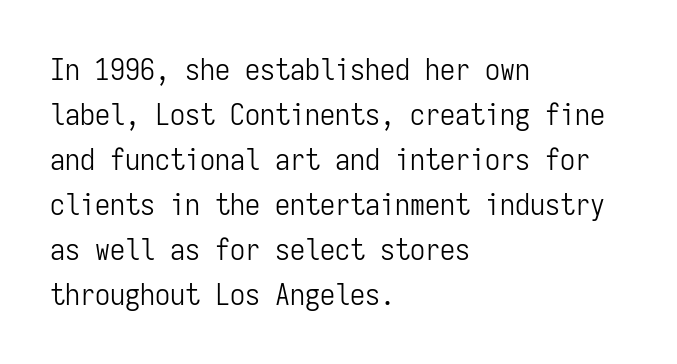
Q: Is the text bold? A: No.
Q: Is the text italic (slanted)? A: No, it is upright.
Q: Is the typeface a serif or a sans-serif typeface? A: Sans-serif.
Q: Is the text underlined? A: No.
Q: How is the paragraph aligned? A: Left-aligned.
Q: Is the spacing between letters normal or unusually wide? A: Normal.
Q: Is the spacing between lines tight, normal or loose? A: Normal.
Q: Width (condensed, normal, or wide)? A: Condensed.
Q: Stroke contrast? A: Low.
Q: x-height? A: Medium.
Q: Monospaced? A: Yes.
